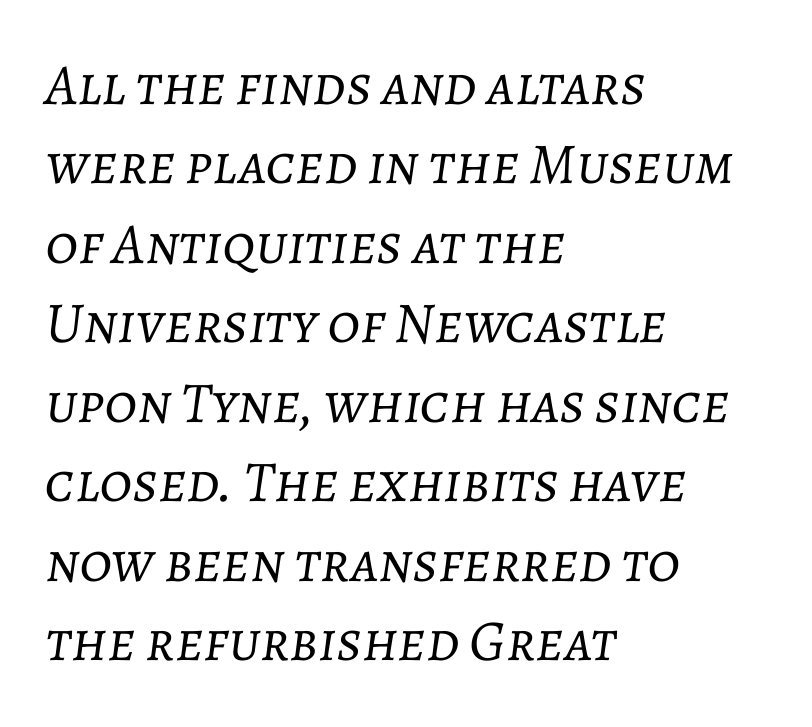
{"italic": "yes", "lean": "right", "slant_degrees": 7, "bold": "no", "weight": "light", "width": "normal", "stroke_contrast": "low", "x_height": "medium", "monospaced": "no", "underline": "no", "align": "left", "line_spacing": "normal", "line_spacing_ratio": 1.37, "letter_spacing": "normal", "letter_spacing_em": 0.0, "glyph_px": 58}
